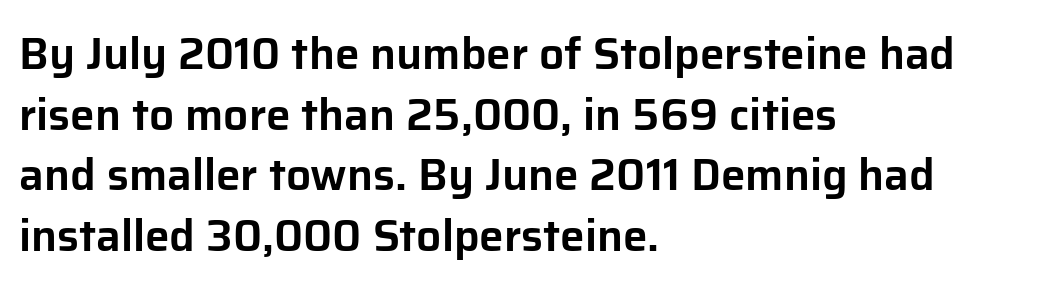
Q: Is the text italic (slanted)? A: No, it is upright.
Q: Is the typeface a serif or a sans-serif typeface? A: Sans-serif.
Q: Is the text underlined? A: No.
Q: How is the paragraph aligned? A: Left-aligned.
Q: Is the spacing between letters normal or unusually wide? A: Normal.
Q: Is the spacing between lines tight, normal or loose? A: Normal.
Q: Width (condensed, normal, or wide)? A: Normal.
Q: Stroke contrast? A: Low.
Q: x-height? A: Medium.
Q: Monospaced? A: No.
